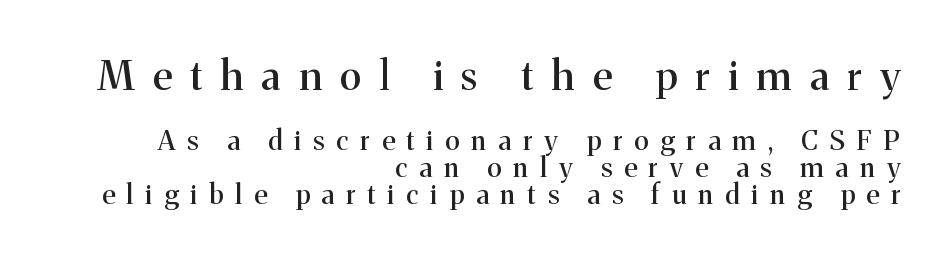
The image shows 41 px serif type, upright; set right-aligned, tight line spacing (1.0x), unusually wide letter spacing (+0.45 em), not underlined; the first (top) block is 1.52x larger; medium stroke contrast and a medium x-height.
